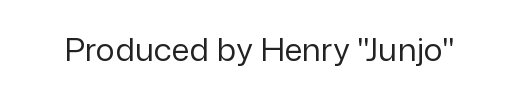
Q: Is the text bold? A: No.
Q: Is the text italic (slanted)? A: No, it is upright.
Q: Is the typeface a serif or a sans-serif typeface? A: Sans-serif.
Q: Is the text underlined? A: No.
Q: Is the spacing between letters normal or unusually wide? A: Normal.
Q: Width (condensed, normal, or wide)? A: Normal.
Q: Stroke contrast? A: Low.
Q: x-height? A: Medium.
Q: Monospaced? A: No.
